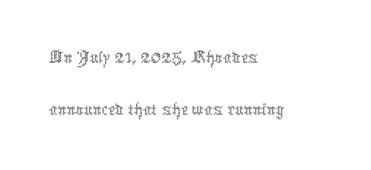
{"italic": "no", "bold": "no", "weight": "thin", "width": "condensed", "x_height": "medium", "monospaced": "no", "underline": "no", "align": "left", "line_spacing": "normal", "line_spacing_ratio": 1.27, "letter_spacing": "normal", "letter_spacing_em": 0.0, "glyph_px": 41}
